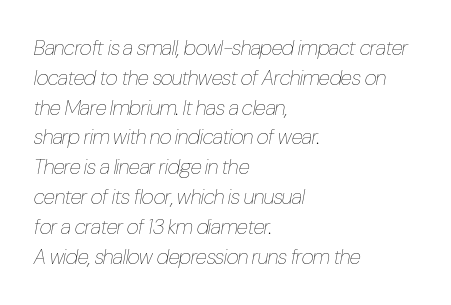
Q: Is the text bold? A: No.
Q: Is the text italic (slanted)? A: Yes, it leans right by about 10 degrees.
Q: Is the text underlined? A: No.
Q: How is the paragraph aligned? A: Left-aligned.
Q: Is the spacing between letters normal or unusually wide? A: Normal.
Q: Is the spacing between lines tight, normal or loose? A: Normal.
